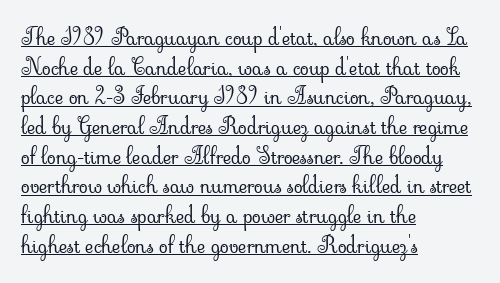
Q: Is the text bold? A: No.
Q: Is the text italic (slanted)? A: No, it is upright.
Q: Is the text underlined? A: Yes.
Q: How is the paragraph aligned? A: Left-aligned.
Q: Is the spacing between letters normal or unusually wide? A: Normal.
Q: Is the spacing between lines tight, normal or loose? A: Normal.
